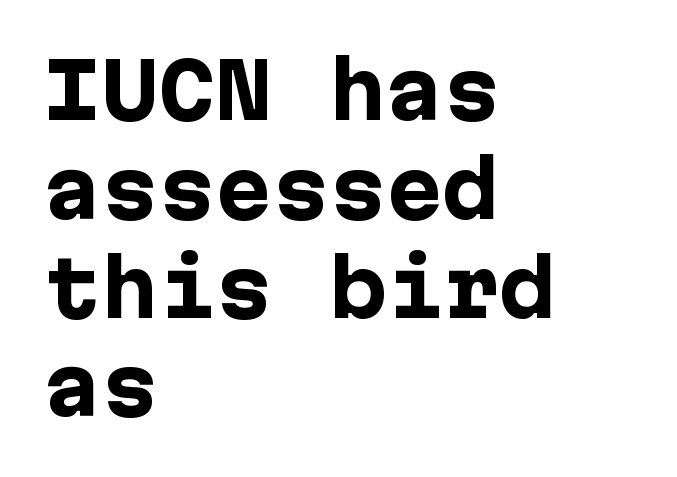
Q: Is the text bold? A: Yes.
Q: Is the text italic (slanted)? A: No, it is upright.
Q: Is the typeface a serif or a sans-serif typeface? A: Sans-serif.
Q: Is the text underlined? A: No.
Q: How is the paragraph aligned? A: Left-aligned.
Q: Is the spacing between letters normal or unusually wide? A: Normal.
Q: Is the spacing between lines tight, normal or loose? A: Normal.
Q: Width (condensed, normal, or wide)? A: Normal.
Q: Stroke contrast? A: Low.
Q: x-height? A: Medium.
